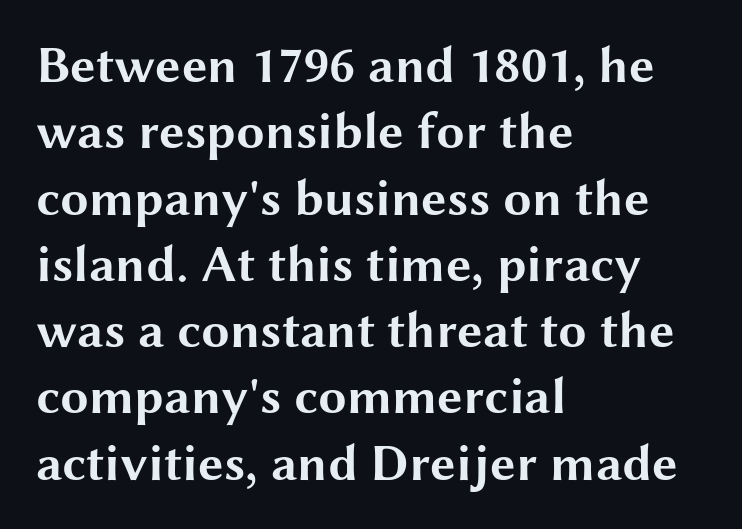
{"serif": "no", "italic": "no", "bold": "yes", "weight": "bold", "width": "wide", "stroke_contrast": "medium", "x_height": "medium", "monospaced": "no", "underline": "no", "align": "left", "line_spacing": "normal", "line_spacing_ratio": 1.3, "letter_spacing": "normal", "letter_spacing_em": 0.0, "glyph_px": 51}
